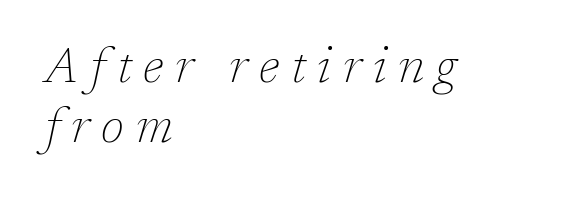
{"serif": "yes", "italic": "yes", "lean": "right", "slant_degrees": 17, "bold": "no", "weight": "thin", "width": "normal", "stroke_contrast": "low", "x_height": "medium", "monospaced": "no", "underline": "no", "align": "left", "line_spacing_ratio": 1.22, "letter_spacing": "wide", "letter_spacing_em": 0.24, "glyph_px": 49}
